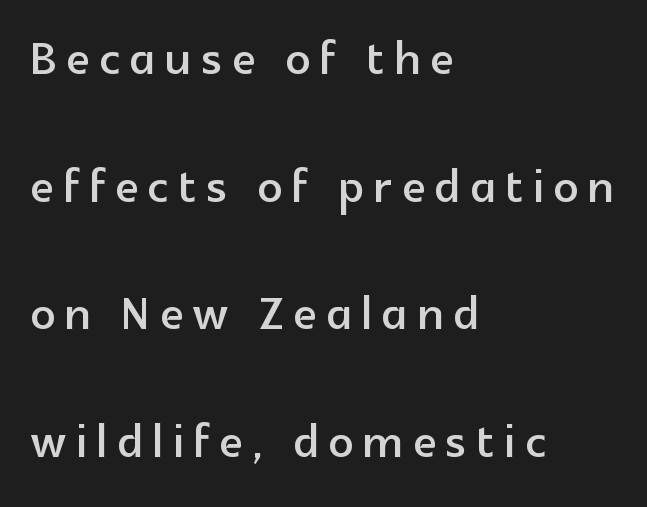
Q: Is the text italic (slanted)? A: No, it is upright.
Q: Is the typeface a serif or a sans-serif typeface? A: Sans-serif.
Q: Is the text underlined? A: No.
Q: How is the paragraph aligned? A: Left-aligned.
Q: Is the spacing between lines tight, normal or loose? A: Loose.
Q: Width (condensed, normal, or wide)? A: Normal.
Q: x-height? A: Medium.
Q: Monospaced? A: No.
